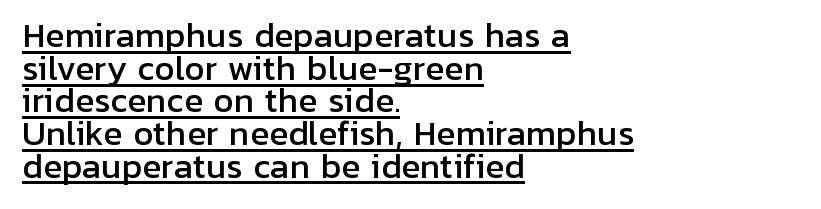
Q: Is the text italic (slanted)? A: No, it is upright.
Q: Is the typeface a serif or a sans-serif typeface? A: Sans-serif.
Q: Is the text underlined? A: Yes.
Q: How is the paragraph aligned? A: Left-aligned.
Q: Is the spacing between letters normal or unusually wide? A: Normal.
Q: Is the spacing between lines tight, normal or loose? A: Tight.
Q: Width (condensed, normal, or wide)? A: Normal.
Q: Stroke contrast? A: Low.
Q: x-height? A: Medium.
Q: Monospaced? A: No.
